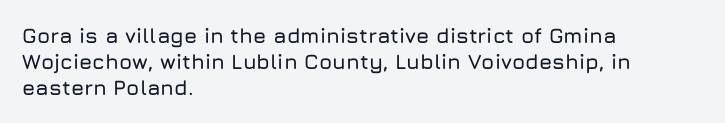
A typesetter would call this leading conventional body-copy spacing. Upright lettering throughout. This rendering uses left alignment, leaving the right contour irregular. The letterforms sit shoulder to shoulder at normal distance. Decoration check: the copy has no underline.
